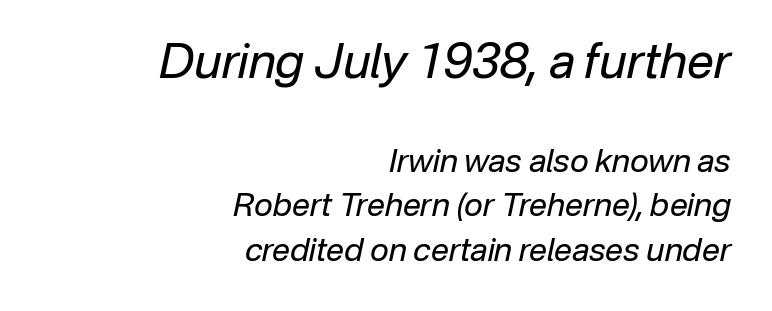
The image shows 48 px regular-weight type, italic (leaning right); set right-aligned, normal line spacing (1.4x), normal letter spacing, not underlined; the first (top) block is 1.5x larger; low stroke contrast and a medium x-height.
